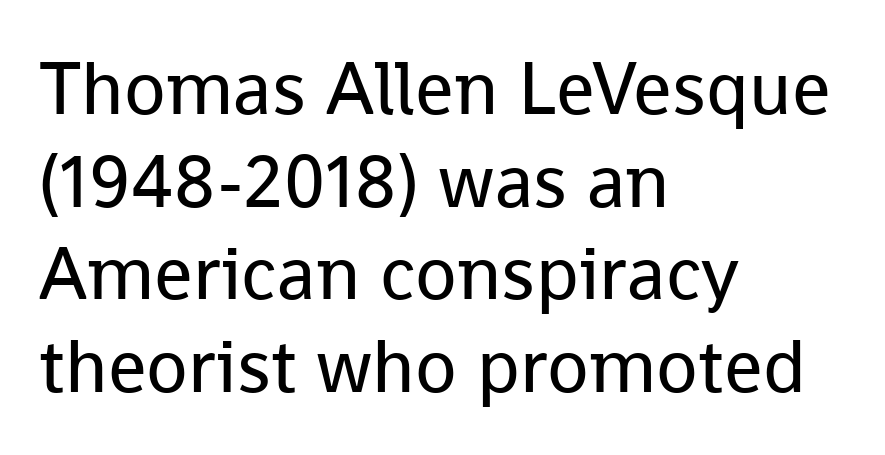
Q: Is the text bold? A: No.
Q: Is the text italic (slanted)? A: No, it is upright.
Q: Is the typeface a serif or a sans-serif typeface? A: Sans-serif.
Q: Is the text underlined? A: No.
Q: How is the paragraph aligned? A: Left-aligned.
Q: Is the spacing between letters normal or unusually wide? A: Normal.
Q: Width (condensed, normal, or wide)? A: Normal.
Q: Stroke contrast? A: Low.
Q: x-height? A: Medium.
Q: Monospaced? A: No.
